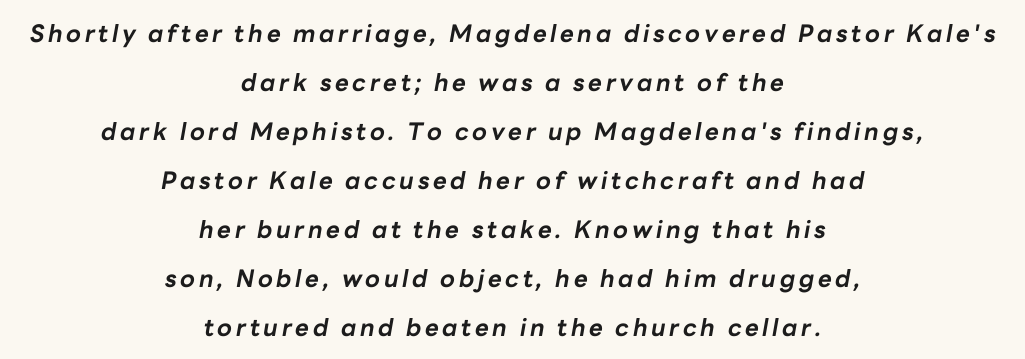
Bare-footed words on every line. What weight is shown? A full bold with thick strokes. The text block is weighted toward neither margin, spreading evenly from the middle. Horizontal bands of white between lines are thick stripes. The letters are slanted; this is an italic face.
